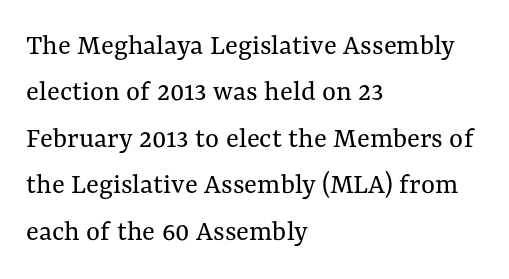
{"italic": "no", "bold": "no", "weight": "regular", "width": "normal", "stroke_contrast": "medium", "x_height": "medium", "monospaced": "no", "underline": "no", "align": "left", "line_spacing": "normal", "line_spacing_ratio": 1.55, "letter_spacing": "normal", "letter_spacing_em": 0.0, "glyph_px": 30}
